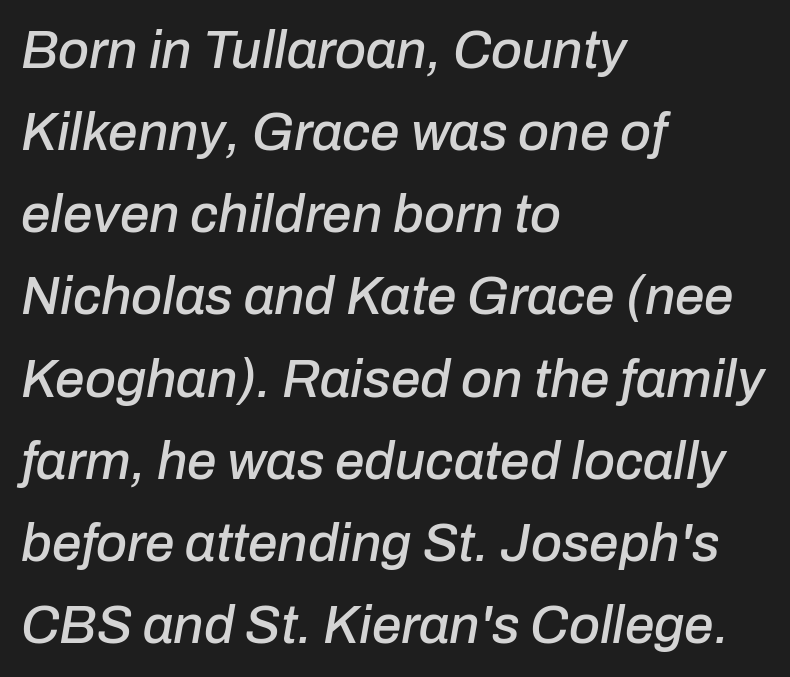
These lines keep a tight, regular rhythm from letter to letter. The rendering anchors every line to the left-hand side. Compared with ordinary roman type, these characters are visibly tilted. Descender tails drop into unmarked territory.
